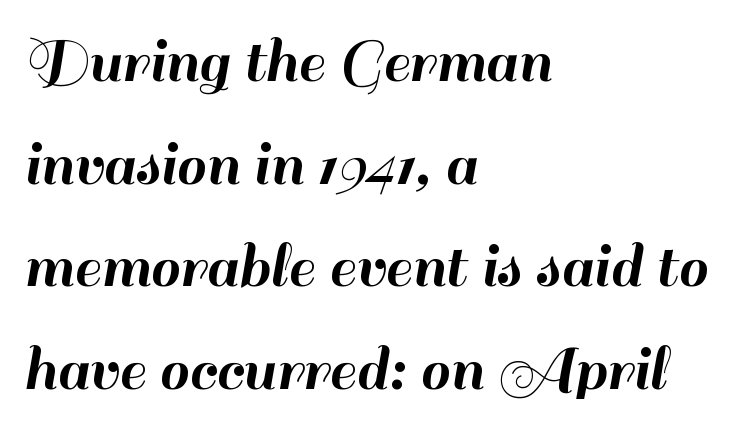
{"serif": "no", "width": "normal", "stroke_contrast": "high", "x_height": "small", "monospaced": "no", "underline": "no", "align": "left", "line_spacing": "normal", "line_spacing_ratio": 1.53, "letter_spacing": "normal", "letter_spacing_em": 0.0, "glyph_px": 67}
